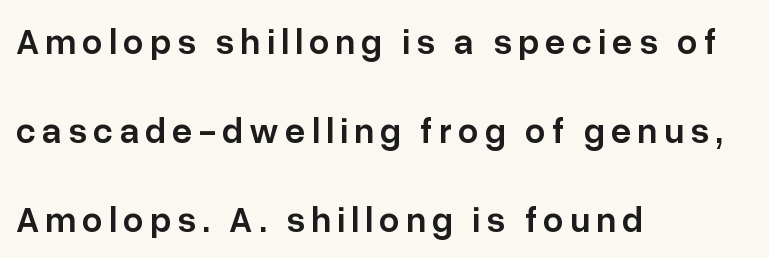
This is roman type, the default non-slanted kind. Does the copy run flush right? No — it runs flush left. Line spacing here is loose. Descender tails drop into unmarked territory.
